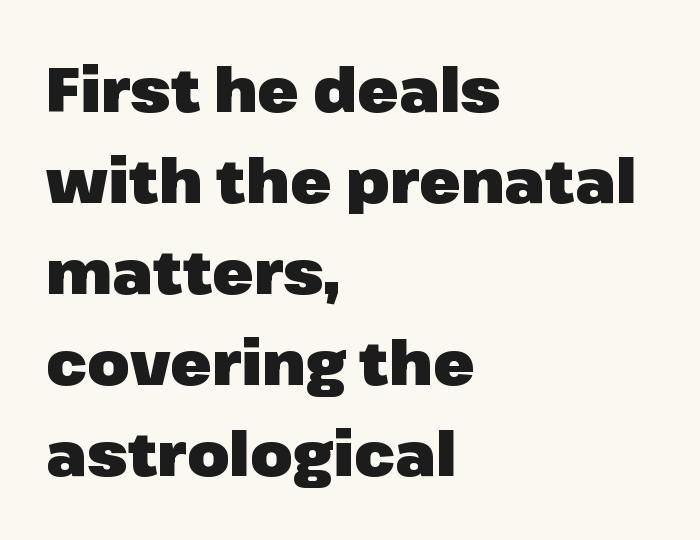
{"serif": "no", "italic": "no", "bold": "yes", "weight": "heavy", "width": "normal", "stroke_contrast": "low", "x_height": "medium", "monospaced": "no", "underline": "no", "align": "left", "line_spacing": "normal", "line_spacing_ratio": 1.49, "letter_spacing": "normal", "letter_spacing_em": 0.0, "glyph_px": 61}
